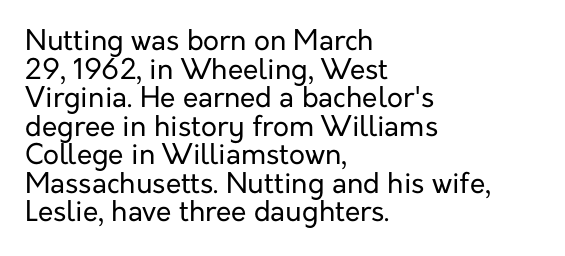
Q: Is the text bold? A: No.
Q: Is the text italic (slanted)? A: No, it is upright.
Q: Is the typeface a serif or a sans-serif typeface? A: Sans-serif.
Q: Is the text underlined? A: No.
Q: How is the paragraph aligned? A: Left-aligned.
Q: Is the spacing between letters normal or unusually wide? A: Normal.
Q: Is the spacing between lines tight, normal or loose? A: Tight.
Q: Width (condensed, normal, or wide)? A: Normal.
Q: Stroke contrast? A: Low.
Q: x-height? A: Medium.
Q: Monospaced? A: No.
